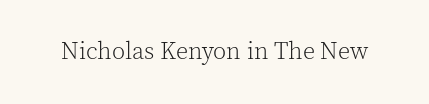
Only glyphs here, with clear space below each row. Notice how the stems are strictly vertical — no italics here. Between one letter and the next there's only the usual sliver of space. Is this a heavy cut? Hardly; it is regular or lighter.
